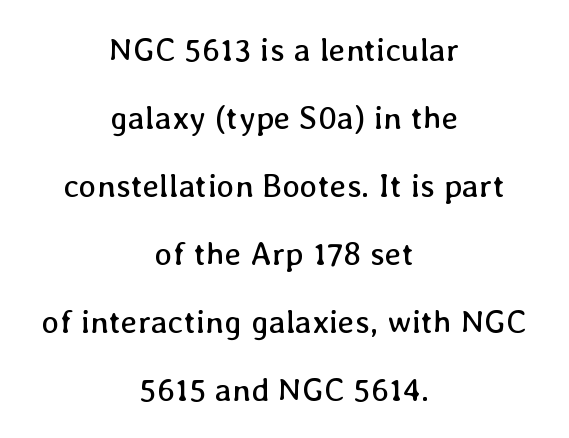
The image shows 33 px regular-weight type, upright; set centered, loose line spacing (2.06x), normal letter spacing, not underlined; low stroke contrast and a medium x-height.
